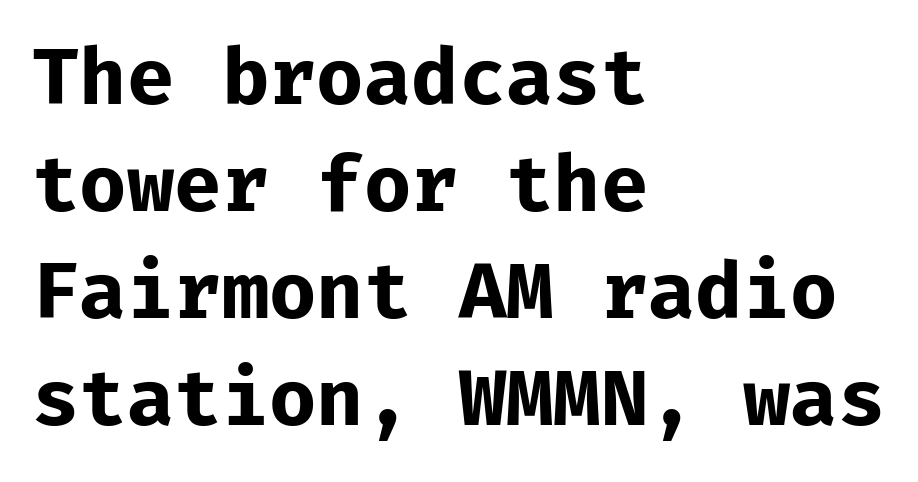
The image shows 77 px bold sans-serif type, upright; set left-aligned, normal line spacing (1.39x), normal letter spacing, not underlined; low stroke contrast and a medium x-height.
